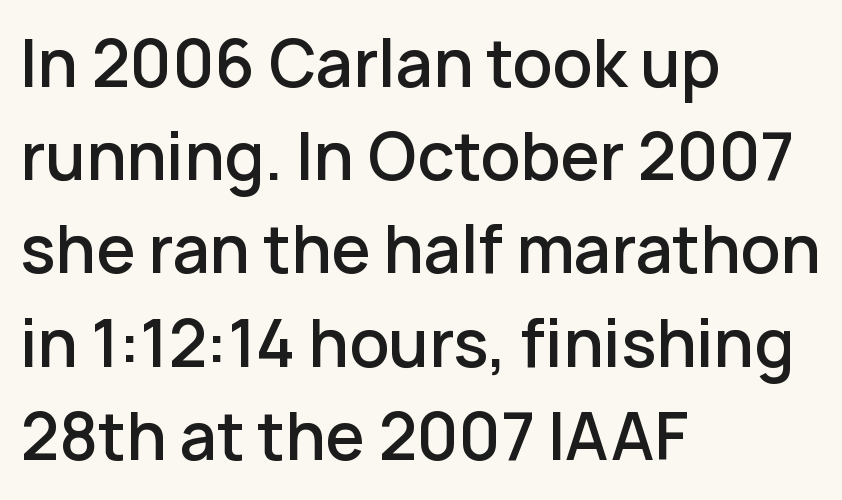
{"serif": "no", "italic": "no", "bold": "semi", "weight": "semibold", "width": "normal", "stroke_contrast": "low", "x_height": "medium", "monospaced": "no", "underline": "no", "align": "left", "line_spacing": "normal", "line_spacing_ratio": 1.48, "letter_spacing": "normal", "letter_spacing_em": 0.0, "glyph_px": 63}
